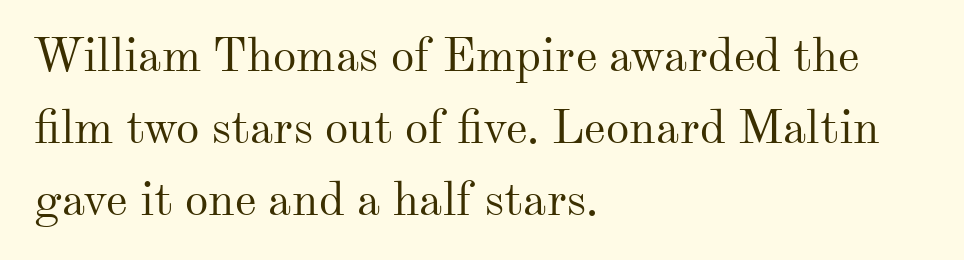
{"serif": "yes", "italic": "no", "bold": "no", "weight": "regular", "width": "normal", "stroke_contrast": "medium", "x_height": "small", "monospaced": "no", "underline": "no", "align": "left", "line_spacing": "normal", "line_spacing_ratio": 1.53, "letter_spacing": "normal", "letter_spacing_em": 0.0, "glyph_px": 47}
